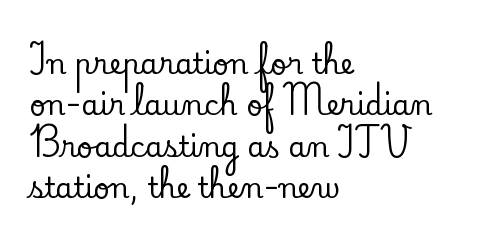
Q: Is the text italic (slanted)? A: No, it is upright.
Q: Is the typeface a serif or a sans-serif typeface? A: Serif.
Q: Is the text underlined? A: No.
Q: How is the paragraph aligned? A: Left-aligned.
Q: Is the spacing between letters normal or unusually wide? A: Normal.
Q: Is the spacing between lines tight, normal or loose? A: Normal.
Q: Width (condensed, normal, or wide)? A: Normal.
Q: Stroke contrast? A: Low.
Q: x-height? A: Small.
Q: Monospaced? A: No.
